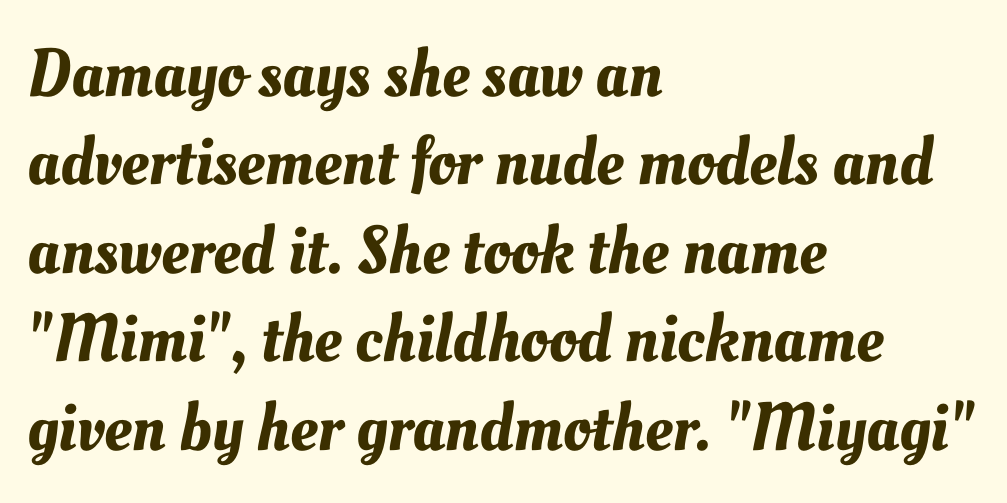
Rule under the text: the space is simply empty. Where is the straight margin? On the left. Character widths vary here, with narrow letters taking less room than wide ones. The block of text has a typical density, with ordinary space between rows. The line texture is even and compact thanks to regular tracking.
